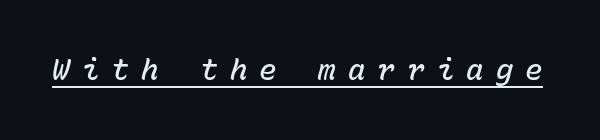
The image shows 29 px semibold type, italic (leaning right), monospaced; set unusually wide letter spacing (+0.42 em), underlined; low stroke contrast and a medium x-height.
